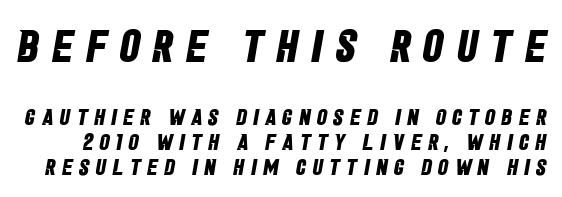
Q: Is the text bold? A: Yes.
Q: Is the typeface a serif or a sans-serif typeface? A: Sans-serif.
Q: Is the text underlined? A: No.
Q: Is the spacing between letters normal or unusually wide? A: Unusually wide.
Q: Is the spacing between lines tight, normal or loose? A: Tight.
Q: Which block of text is set in a larger size, the first (top) or the second (bottom)? A: The first (top) one.
Q: Width (condensed, normal, or wide)? A: Condensed.
Q: Stroke contrast? A: Low.
Q: x-height? A: Large.
Q: Monospaced? A: No.
